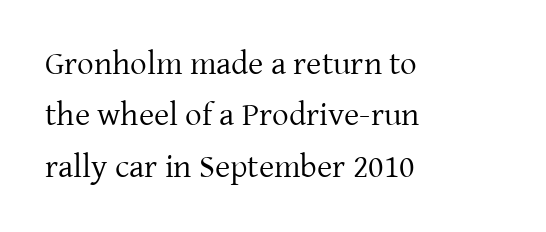
Q: Is the text bold? A: No.
Q: Is the text italic (slanted)? A: No, it is upright.
Q: Is the typeface a serif or a sans-serif typeface? A: Serif.
Q: Is the text underlined? A: No.
Q: How is the paragraph aligned? A: Left-aligned.
Q: Is the spacing between letters normal or unusually wide? A: Normal.
Q: Is the spacing between lines tight, normal or loose? A: Normal.
Q: Width (condensed, normal, or wide)? A: Normal.
Q: Stroke contrast? A: Low.
Q: x-height? A: Medium.
Q: Monospaced? A: No.
